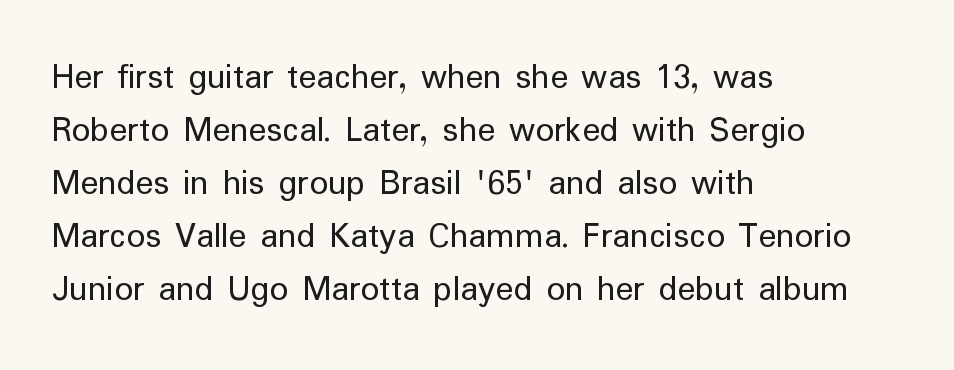
Regular leading. Stroke thickness stays within the range of a standard reading face or lighter. The passage is arranged the way most books set body copy — flush left. The rendering uses natural spacing where letterforms have individual widths. The face used here is a sans, in the tradition of grotesques and geometrics.
